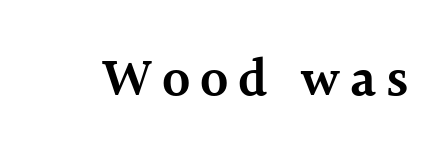
The characters look somewhat weighty, a semibold short of true bold. The letters carry serifs — small finishing strokes at the ends of their stems. A typesetter would mark this as roman, not italic. You could not count columns in this text — the font is proportionally spaced. Clear beneath every line of the passage.
